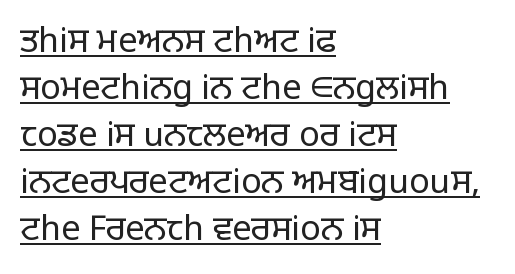
The image shows 34 px light sans-serif type, upright; set left-aligned, normal line spacing (1.38x), normal letter spacing, underlined; low stroke contrast and a large x-height.
